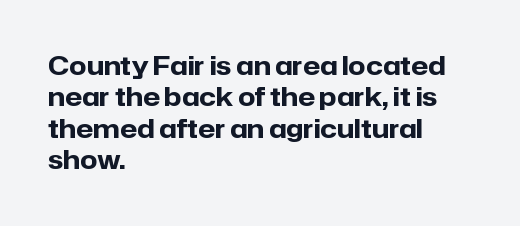
The image shows 25 px bold type, upright; set left-aligned, normal line spacing (1.26x), normal letter spacing, not underlined.
